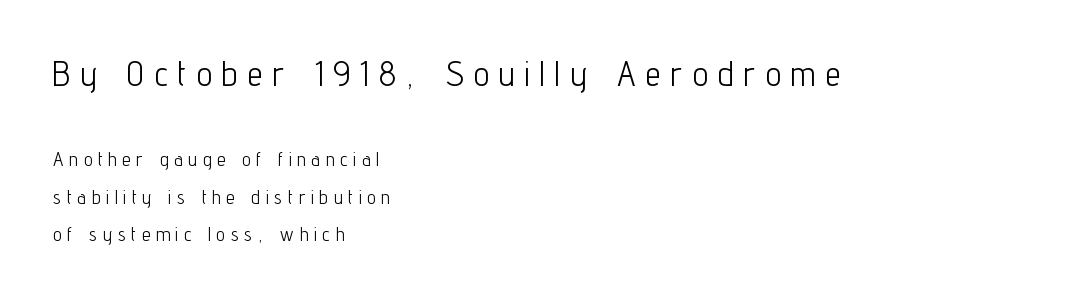
The image shows 34 px light, condensed sans-serif type, upright; set left-aligned, loose line spacing (1.97x), unusually wide letter spacing (+0.31 em), not underlined; the first (top) block is 1.79x larger; low stroke contrast and a medium x-height.
